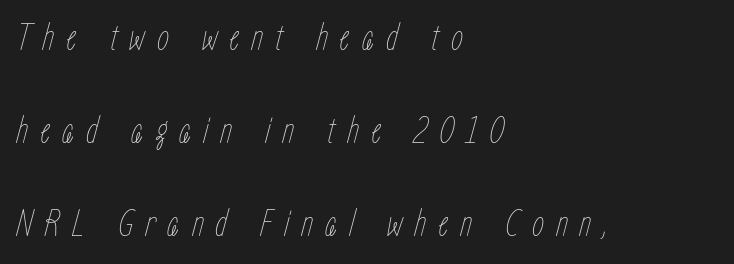
Q: Is the text bold? A: No.
Q: Is the text italic (slanted)? A: Yes, it leans right by about 15 degrees.
Q: Is the text underlined? A: No.
Q: How is the paragraph aligned? A: Left-aligned.
Q: Is the spacing between letters normal or unusually wide? A: Unusually wide.
Q: Is the spacing between lines tight, normal or loose? A: Loose.
Q: Width (condensed, normal, or wide)? A: Condensed.
Q: Stroke contrast? A: Low.
Q: x-height? A: Medium.
Q: Monospaced? A: No.
